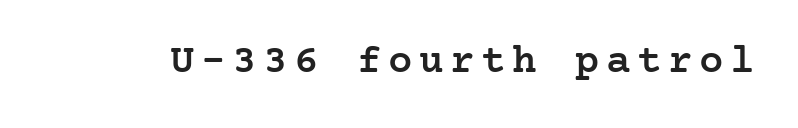
Q: Is the text bold? A: Semi-bold.
Q: Is the text italic (slanted)? A: No, it is upright.
Q: Is the typeface a serif or a sans-serif typeface? A: Serif.
Q: Is the text underlined? A: No.
Q: Width (condensed, normal, or wide)? A: Normal.
Q: Stroke contrast? A: Low.
Q: x-height? A: Medium.
